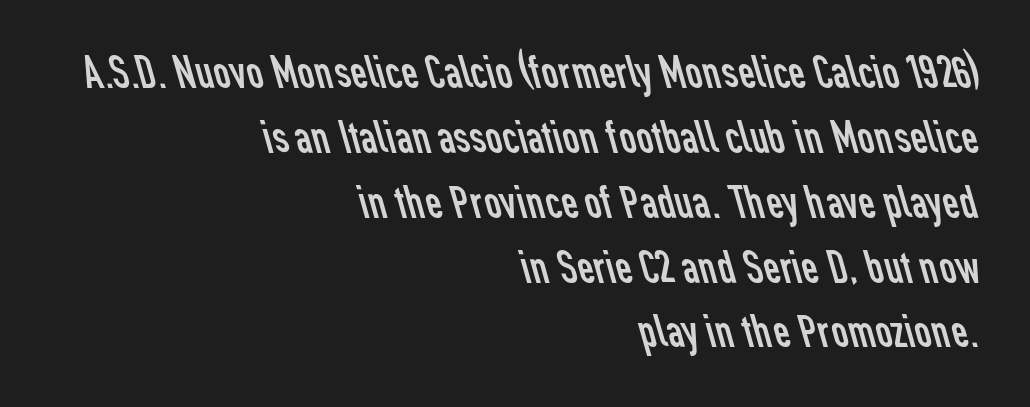
{"serif": "no", "bold": "no", "weight": "regular", "width": "normal", "stroke_contrast": "low", "x_height": "medium", "monospaced": "no", "underline": "no", "align": "right", "line_spacing": "normal", "line_spacing_ratio": 1.41, "letter_spacing": "normal", "letter_spacing_em": 0.0, "glyph_px": 46}
